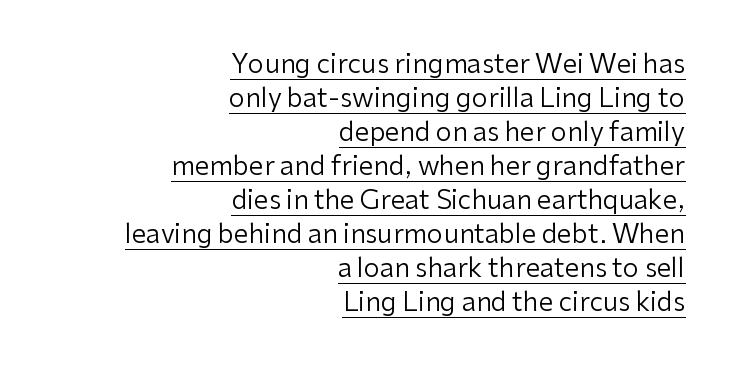
{"italic": "no", "bold": "no", "underline": "yes", "align": "right", "line_spacing": "normal", "line_spacing_ratio": 1.31, "letter_spacing": "normal", "letter_spacing_em": 0.0, "glyph_px": 26}
